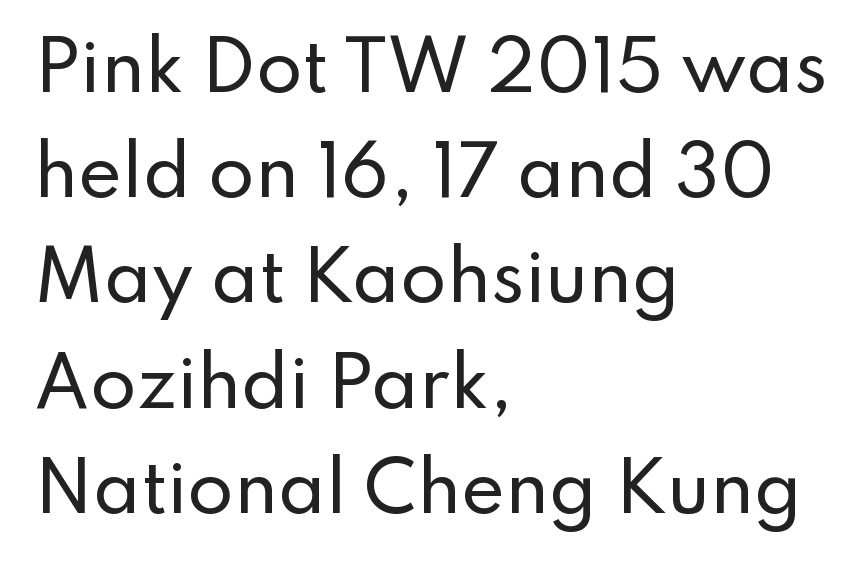
{"serif": "no", "italic": "no", "width": "normal", "stroke_contrast": "low", "x_height": "small", "monospaced": "no", "underline": "no", "align": "left", "line_spacing": "normal", "line_spacing_ratio": 1.57, "letter_spacing": "normal", "letter_spacing_em": 0.0, "glyph_px": 67}
